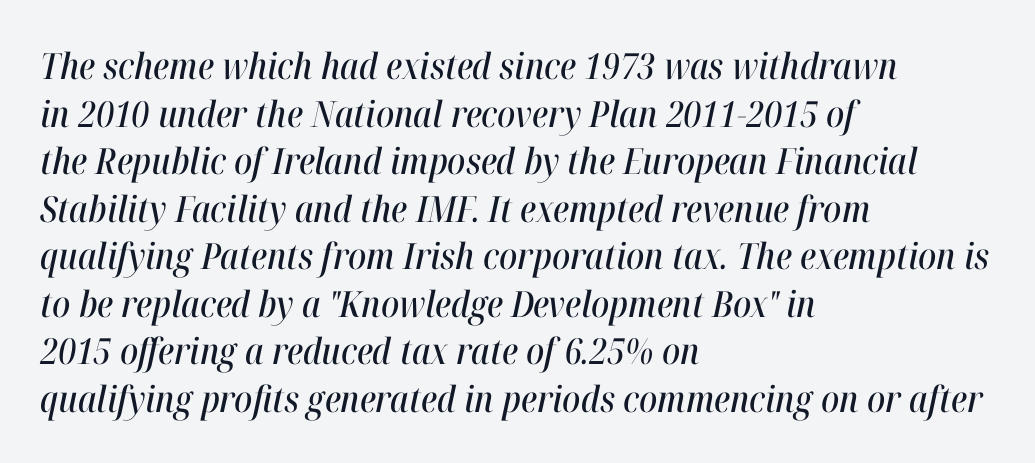
{"italic": "yes", "lean": "right", "slant_degrees": 12, "width": "condensed", "stroke_contrast": "high", "x_height": "medium", "monospaced": "no", "underline": "no", "align": "left", "line_spacing": "normal", "line_spacing_ratio": 1.32, "letter_spacing": "normal", "letter_spacing_em": 0.0, "glyph_px": 36}
